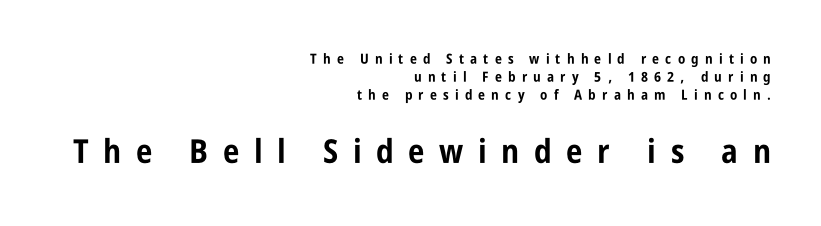
The lines are quadded right. This sample uses a sans-serif face. Loose tracking; the words dissolve into strings of separated letters. Unlike italic type, these characters show no tilt at all. As a designer I'd log this as weight 700, bold. The following chunk of copy outweighs the initial chunk in type size.
